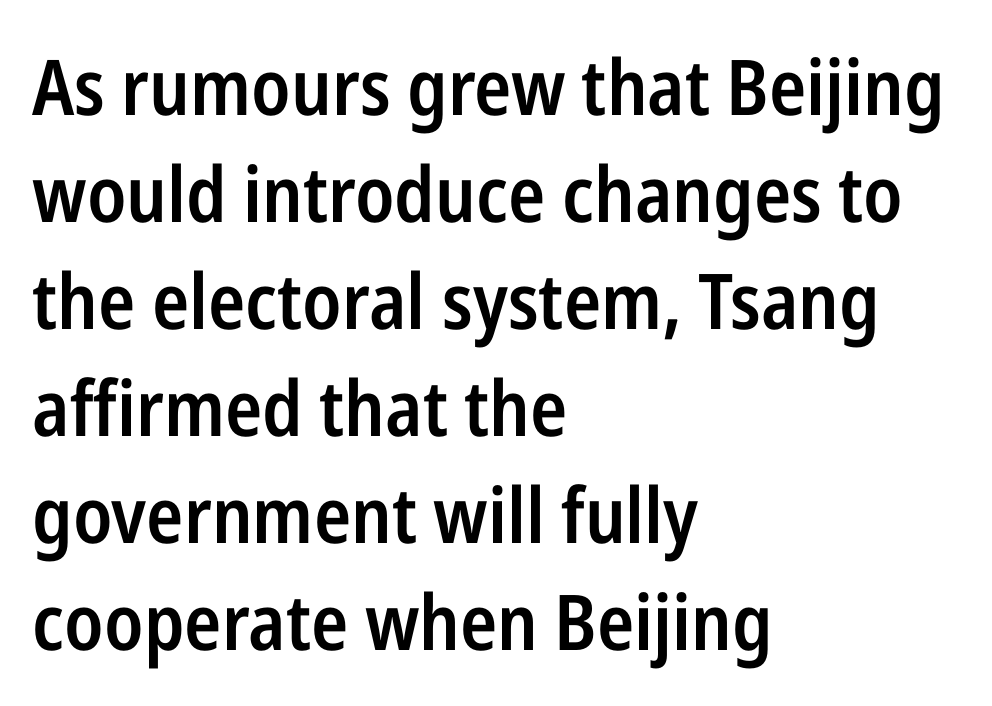
Firm but not heavy-handed strokes: this text is semibold. The letters stand straight up with perfectly vertical stems. All the whitespace from short lines collects on the right. The typeface chosen for these lines omits serifs.
